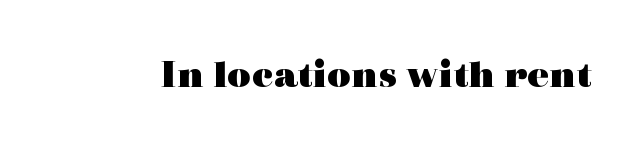
{"serif": "yes", "italic": "no", "bold": "yes", "weight": "heavy", "width": "wide", "x_height": "medium", "monospaced": "no", "underline": "no", "letter_spacing": "normal", "letter_spacing_em": 0.0, "glyph_px": 41}
